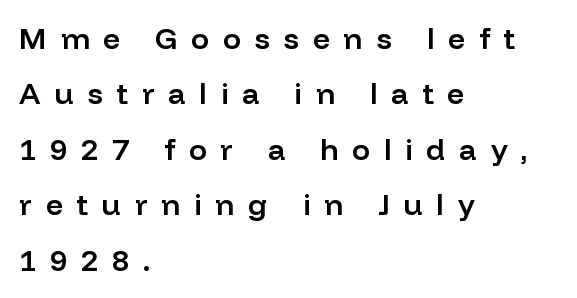
Every stem runs plumb, perpendicular to the baseline. You could not count columns in this text — the font is proportionally spaced. Notice the strokes are somewhat thickened but not fully heavy: this is a semibold. The glyphs are unaccompanied by any horizontal stroke below them. Honestly, the letter spacing is so wide it's the main thing you notice.
